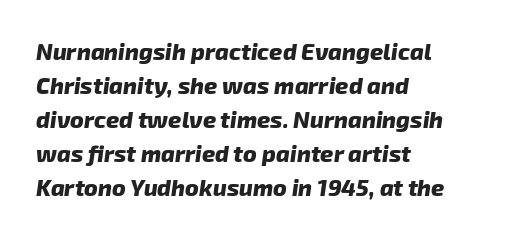
Normally led — the rows are evenly, conventionally spaced. In CSS terms this would be text-align: left. The passage shown is not underscored anywhere. The rendering keeps characters at their native spacing. The rendering uses a bold face; every stroke is thick and dark.
